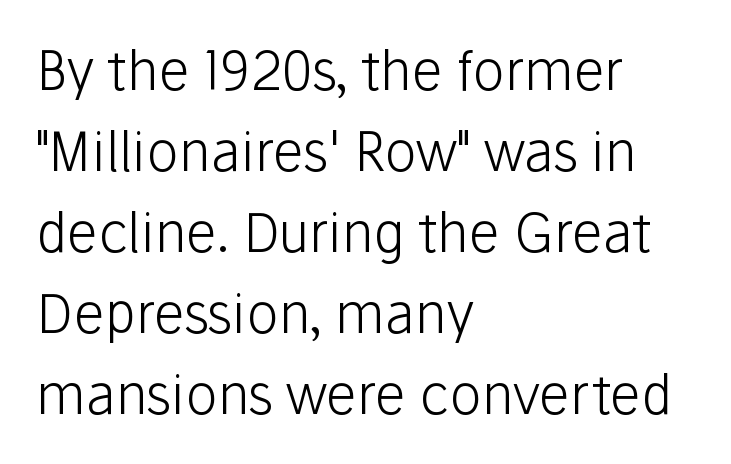
Look at the bottom of the vertical strokes: they stop flat, with no serifs. Is the block centered? No — it sits flush against the left margin. The string is rendered with underlining switched off. This sample uses an upright cut, with every glyph sitting square on the baseline. In terms of letterspacing, this is plain default setting. This sample has the flowing, uneven cadence of proportional lettering.
